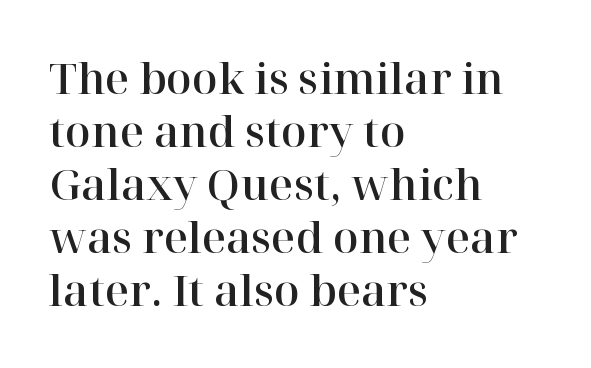
Q: Is the text italic (slanted)? A: No, it is upright.
Q: Is the typeface a serif or a sans-serif typeface? A: Serif.
Q: Is the text underlined? A: No.
Q: How is the paragraph aligned? A: Left-aligned.
Q: Is the spacing between letters normal or unusually wide? A: Normal.
Q: Is the spacing between lines tight, normal or loose? A: Normal.
Q: Width (condensed, normal, or wide)? A: Normal.
Q: Stroke contrast? A: High.
Q: x-height? A: Medium.
Q: Monospaced? A: No.
